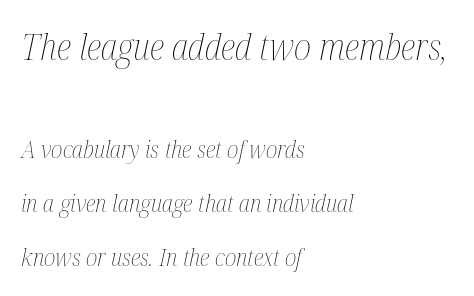
{"italic": "yes", "lean": "right", "slant_degrees": 12, "bold": "no", "weight": "thin", "width": "condensed", "stroke_contrast": "medium", "x_height": "medium", "monospaced": "no", "underline": "no", "align": "left", "line_spacing": "loose", "line_spacing_ratio": 2.27, "letter_spacing": "normal", "letter_spacing_em": 0.0, "larger_block": "first", "size_ratio": 1.5, "glyph_px": 36}
